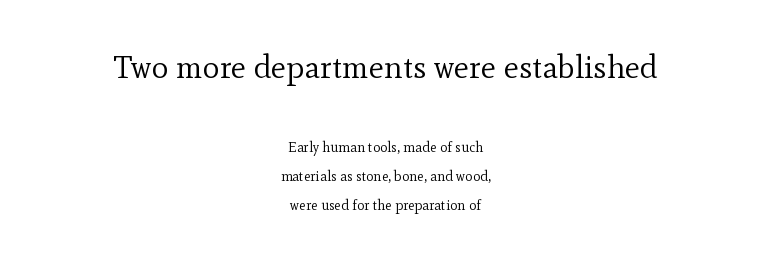
The image shows 32 px regular-weight serif type, upright; set centered, loose line spacing (2.05x), normal letter spacing, not underlined; the first (top) block is 2.29x larger; a small x-height.
